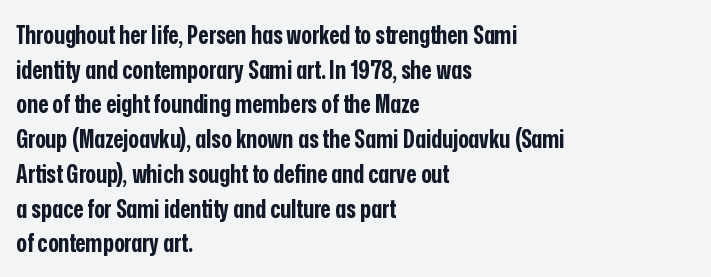
The image shows 25 px bold type, upright; set left-aligned, normal line spacing (1.39x), normal letter spacing, not underlined.
